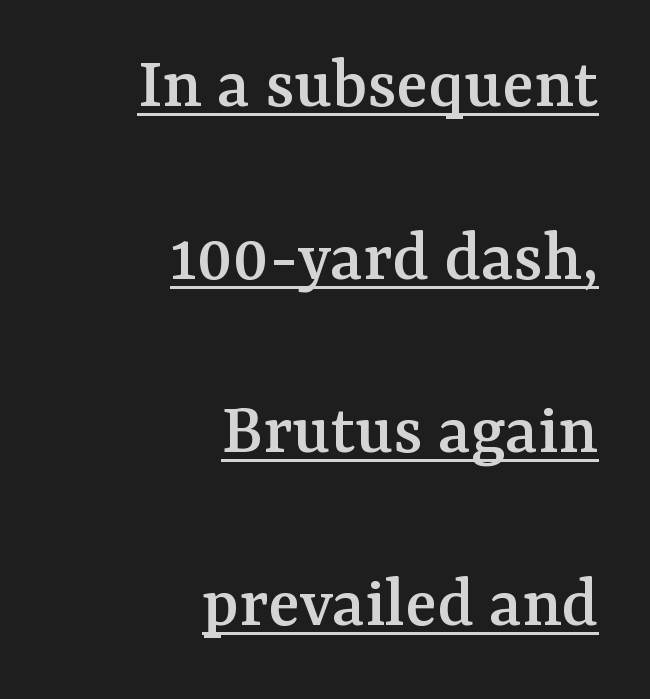
{"serif": "yes", "italic": "no", "width": "normal", "stroke_contrast": "medium", "x_height": "medium", "monospaced": "no", "underline": "yes", "align": "right", "line_spacing": "loose", "line_spacing_ratio": 2.34, "letter_spacing": "normal", "letter_spacing_em": 0.0, "glyph_px": 74}
